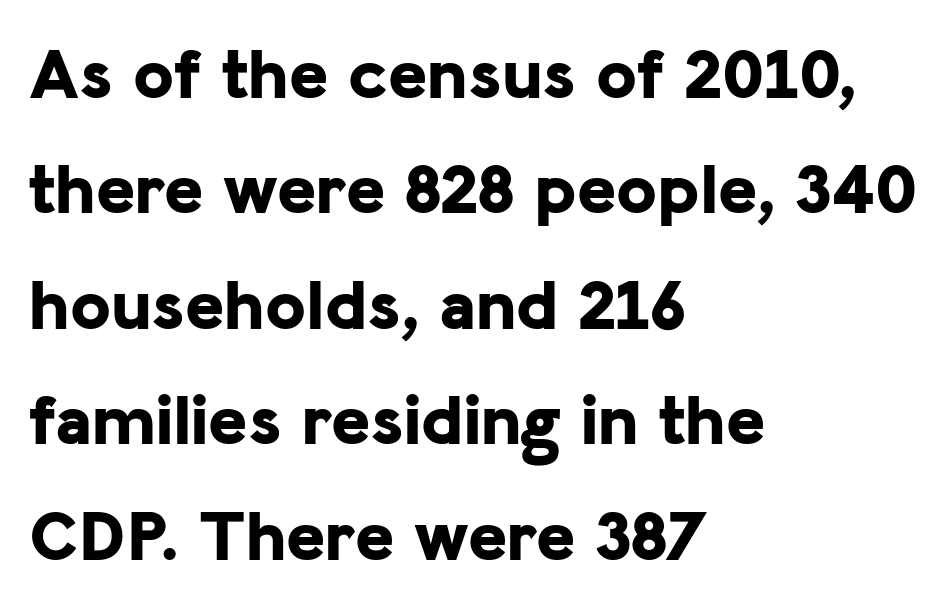
{"serif": "no", "italic": "no", "bold": "yes", "weight": "bold", "width": "normal", "stroke_contrast": "low", "x_height": "medium", "monospaced": "no", "underline": "no", "align": "left", "line_spacing": "normal", "line_spacing_ratio": 1.56, "letter_spacing": "normal", "letter_spacing_em": 0.0, "glyph_px": 74}
